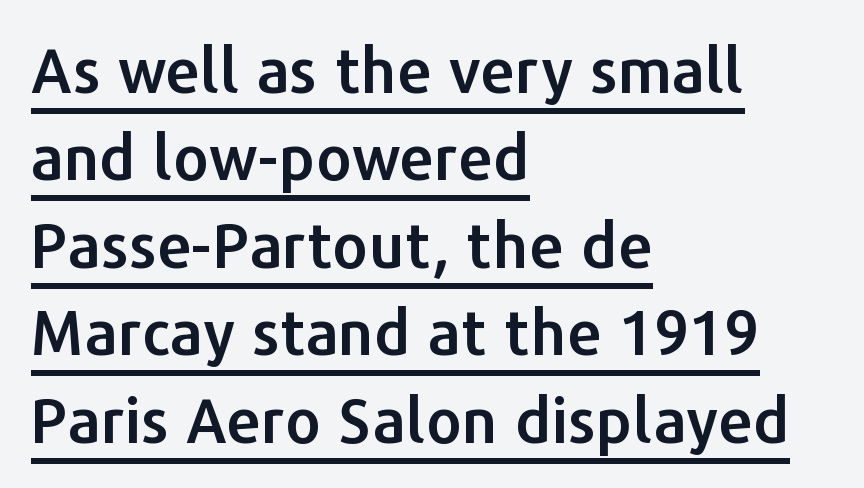
Horizontally, the lines are justified to the leading edge only. The passage shown stacks its lines at a standard gap. Tracking value appears to be zero — textbook default spacing. If you drew a line through each stem, it would be perfectly vertical. In terms of letterform style, serifs are entirely absent.
